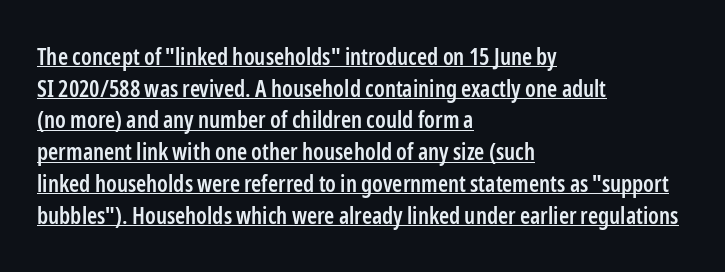
Normally led — the rows are evenly, conventionally spaced. The letters sit at their default tracking, neither squeezed nor spread. In terms of posture, this sample is upright. Like a heading marked for emphasis, these lines bear an underscore. Layout note: lines flush left.
